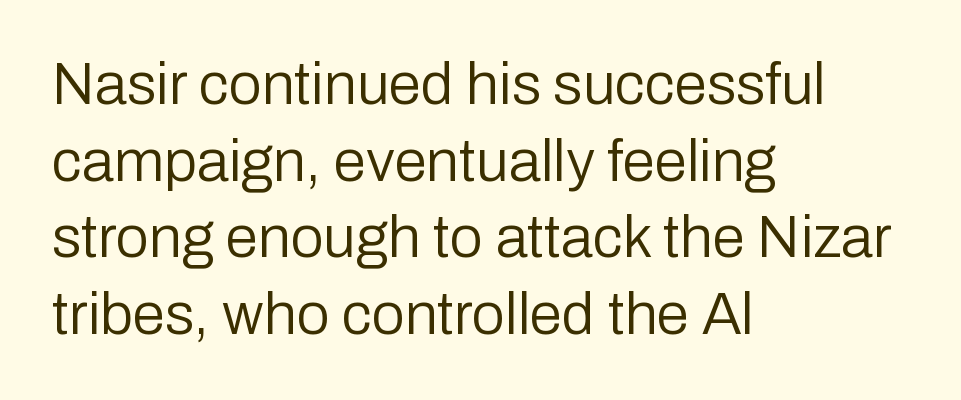
Q: Is the text bold? A: No.
Q: Is the text italic (slanted)? A: No, it is upright.
Q: Is the typeface a serif or a sans-serif typeface? A: Sans-serif.
Q: Is the text underlined? A: No.
Q: How is the paragraph aligned? A: Left-aligned.
Q: Is the spacing between letters normal or unusually wide? A: Normal.
Q: Is the spacing between lines tight, normal or loose? A: Normal.
Q: Width (condensed, normal, or wide)? A: Normal.
Q: Stroke contrast? A: Low.
Q: x-height? A: Medium.
Q: Monospaced? A: No.
